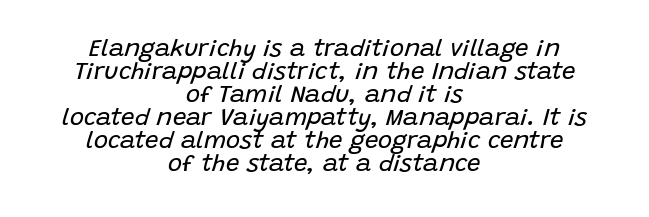
Characters follow at the spacing the type designer built in. Each line is balanced around a shared central axis. Weight class: somewhere from thin through regular. Every character sits at an angle, as italics do.
